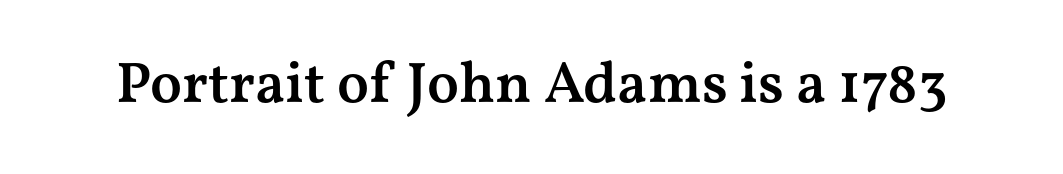
Glance below the letters and you will spot only blank space. What stands out about the letter spacing? Nothing — it is the standard amount. Notice the strokes are somewhat thickened but not fully heavy: this is a semibold. Unlike italic type, these characters show no tilt at all.
